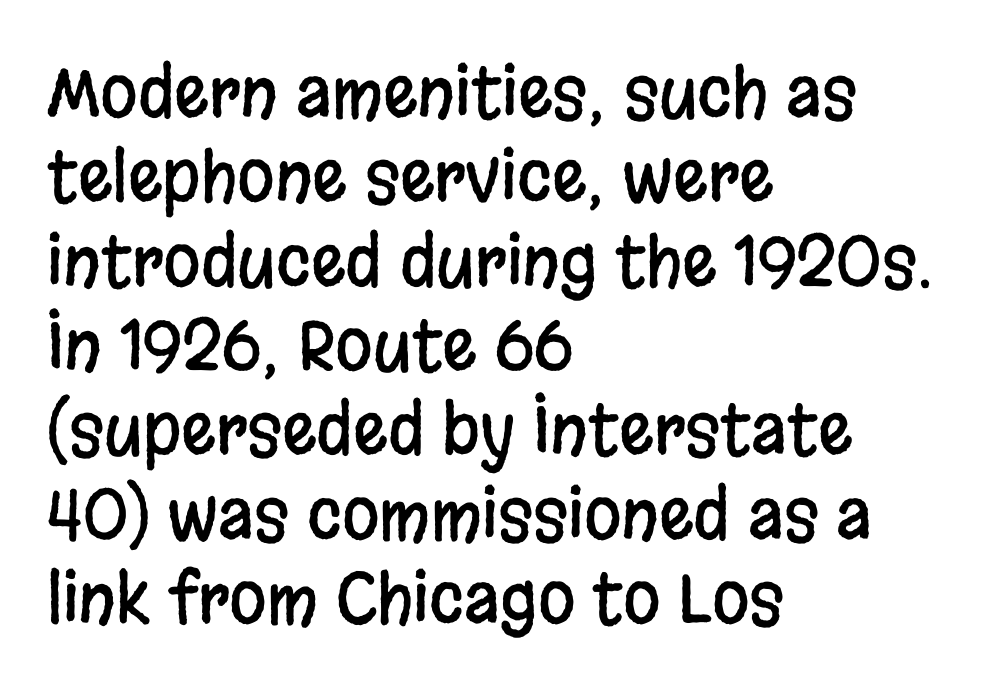
This sample has the flowing, uneven cadence of proportional lettering. Standard letterfit; no display-style spreading of the glyphs. Posture: upright roman. These lines stack with their left ends in a neat column.
